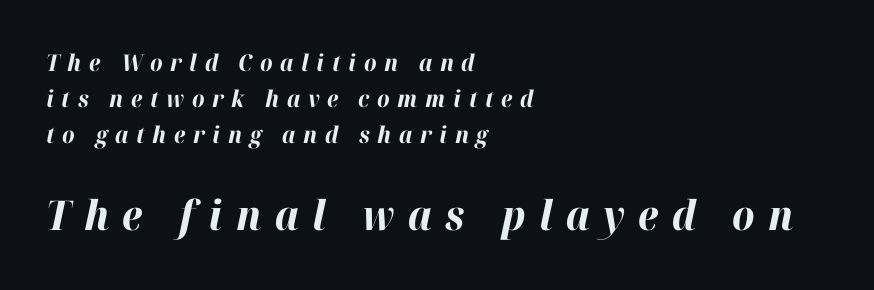
{"italic": "yes", "lean": "right", "slant_degrees": 12, "bold": "yes", "weight": "bold", "width": "normal", "stroke_contrast": "high", "x_height": "medium", "monospaced": "no", "underline": "no", "align": "left", "line_spacing": "normal", "line_spacing_ratio": 1.56, "letter_spacing": "wide", "letter_spacing_em": 0.33, "larger_block": "second", "size_ratio": 1.78, "glyph_px": 41}
